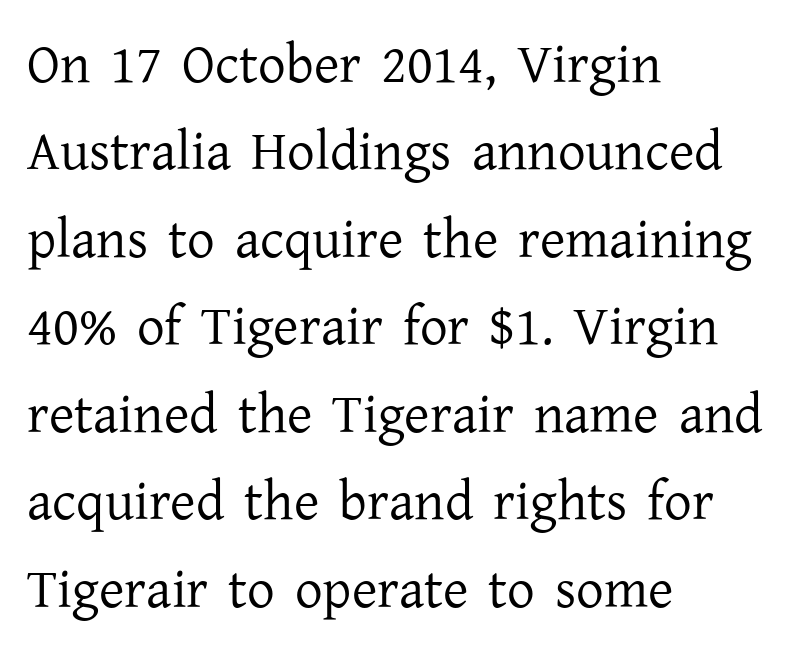
Do the letters lean? They stand straight. These lines stack with their left ends in a neat column. The rendering uses natural spacing where letterforms have individual widths. The typesetting does not lean heavy: it is not bold. Plain, unruled lines of type.
